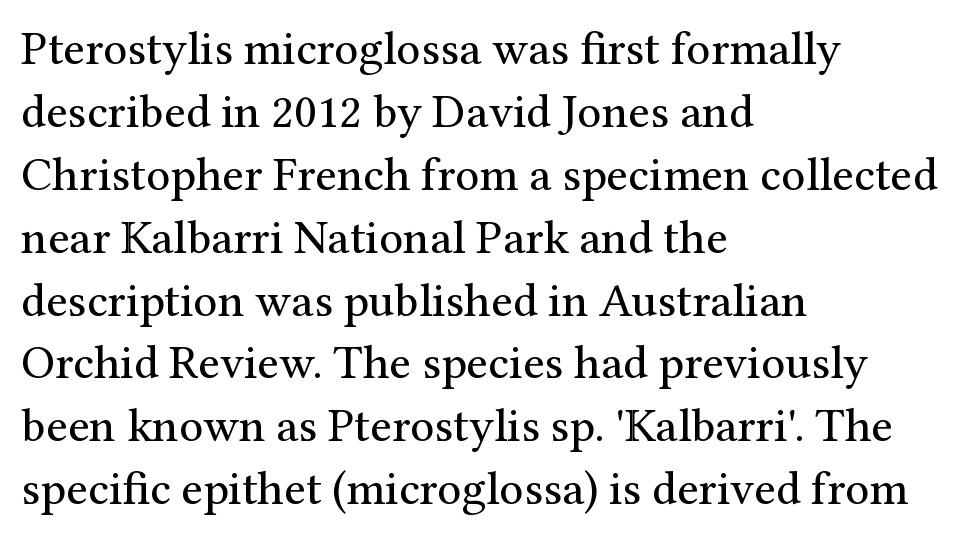
Old-style or modern, the face here clearly has serifs. Clear beneath every line of the passage. The letters sit at their default tracking, neither squeezed nor spread. In terms of leading, this rendering sits right in the middle. This sample is left-justified, so line endings fall wherever the words run out.
